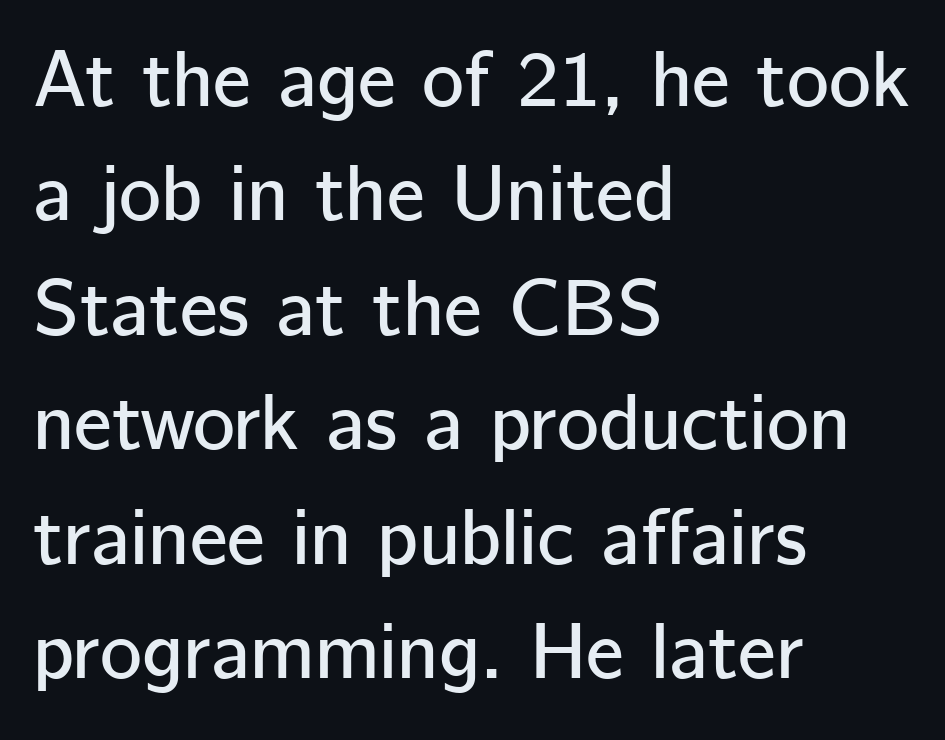
The image shows 80 px sans-serif type, upright; set left-aligned, normal line spacing (1.43x), normal letter spacing, not underlined; low stroke contrast and a medium x-height.
